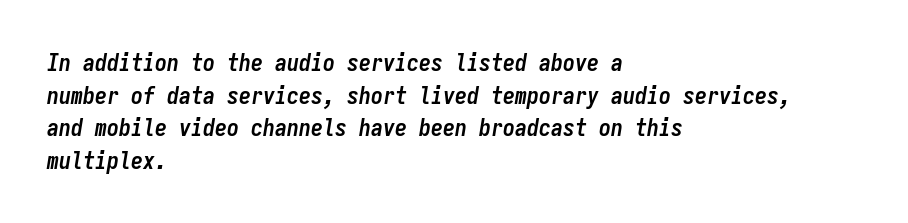
Q: Is the text bold? A: Yes.
Q: Is the text italic (slanted)? A: Yes, it leans right by about 9 degrees.
Q: Is the text underlined? A: No.
Q: How is the paragraph aligned? A: Left-aligned.
Q: Is the spacing between letters normal or unusually wide? A: Normal.
Q: Is the spacing between lines tight, normal or loose? A: Normal.
